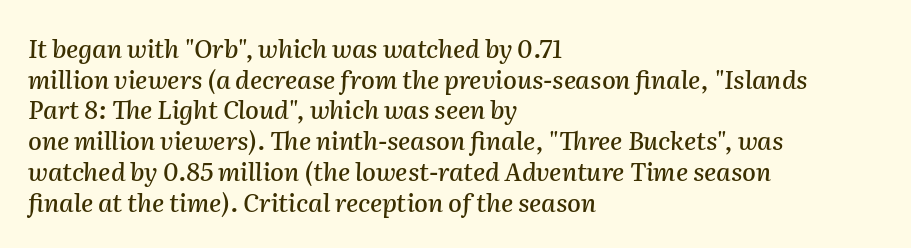
The image shows 25 px text type, italic (leaning right); set left-aligned, line spacing 1.23x, normal letter spacing, not underlined.
